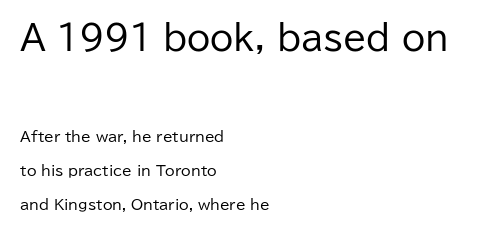
The typesetting does not lean heavy: it is not bold. Descender tails drop into unmarked territory. The space between consecutive lines is lavish. The earlier block is typeset at a bigger size than the later block. Line beginnings align vertically; line endings do not.
